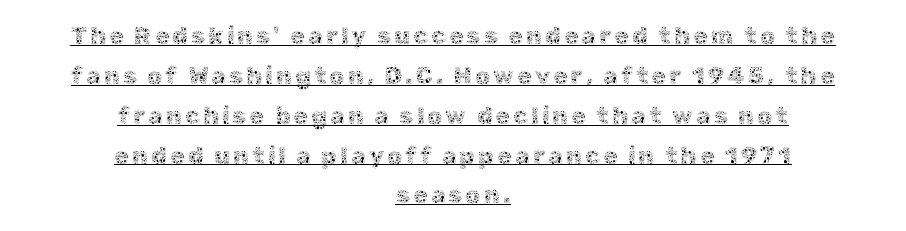
{"italic": "no", "bold": "no", "underline": "yes", "align": "center", "line_spacing": "normal", "line_spacing_ratio": 1.66, "glyph_px": 24}
